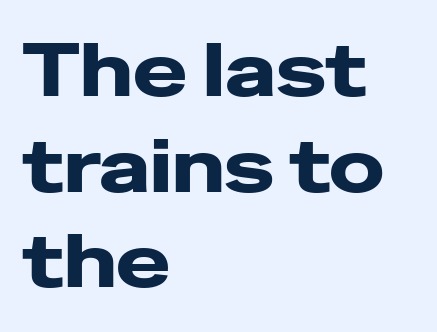
Glyph-to-glyph distance matches everyday printed text. The passage shown stacks its lines at a standard gap. Notice how thick the strokes are: this is what a full bold looks like. This sample has the flowing, uneven cadence of proportional lettering. These lines were composed using upright roman letters.
